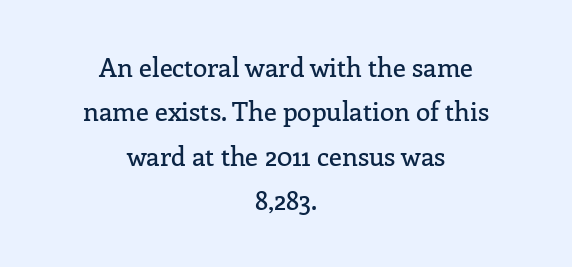
Q: Is the text italic (slanted)? A: No, it is upright.
Q: Is the text underlined? A: No.
Q: How is the paragraph aligned? A: Centered.
Q: Is the spacing between letters normal or unusually wide? A: Normal.
